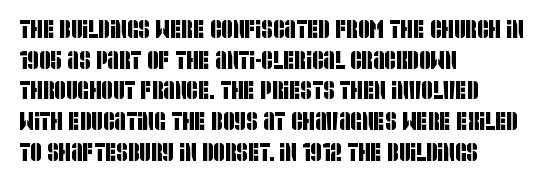
These lines keep a tight, regular rhythm from letter to letter. Only glyphs here, with clear space below each row. All the whitespace from short lines collects on the right.
